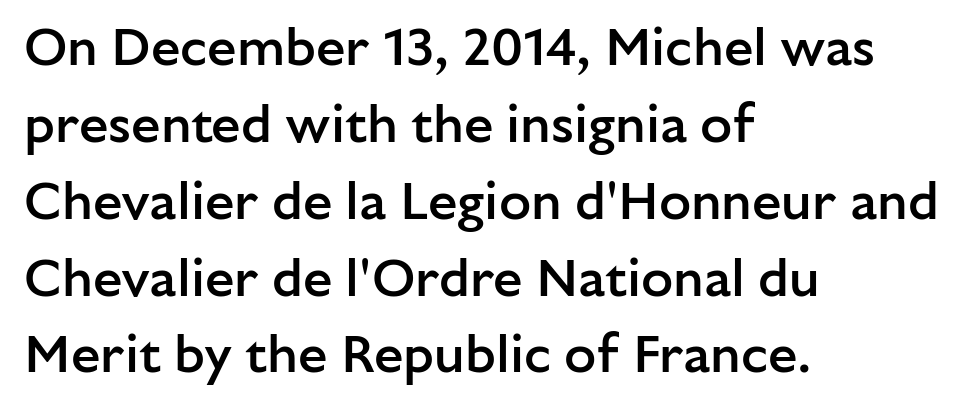
The image shows 53 px semibold sans-serif type, upright; set left-aligned, normal line spacing (1.45x), normal letter spacing, not underlined; low stroke contrast and a medium x-height.
